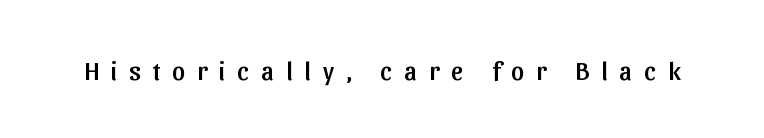
Q: Is the text italic (slanted)? A: No, it is upright.
Q: Is the text underlined? A: No.
Q: Is the spacing between letters normal or unusually wide? A: Unusually wide.
